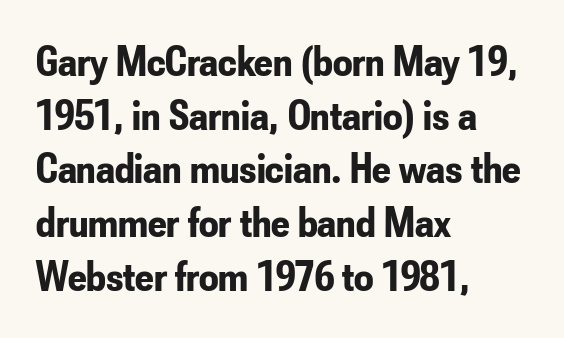
The characters display no serif detailing; their extremities are plain. Is the block centered? No — it sits flush against the left margin. The axis of the letterforms is exactly vertical. Think of a printed novel: that variable character pitch is what you see here.
